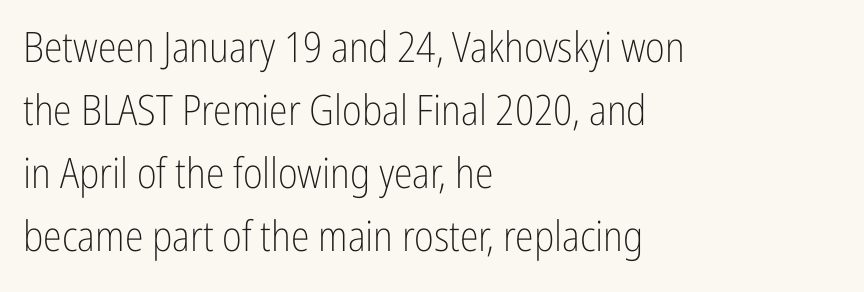
{"serif": "no", "italic": "no", "bold": "no", "weight": "light", "width": "condensed", "stroke_contrast": "low", "x_height": "medium", "monospaced": "no", "underline": "no", "align": "left", "line_spacing": "normal", "line_spacing_ratio": 1.5, "letter_spacing": "normal", "letter_spacing_em": 0.0, "glyph_px": 42}
